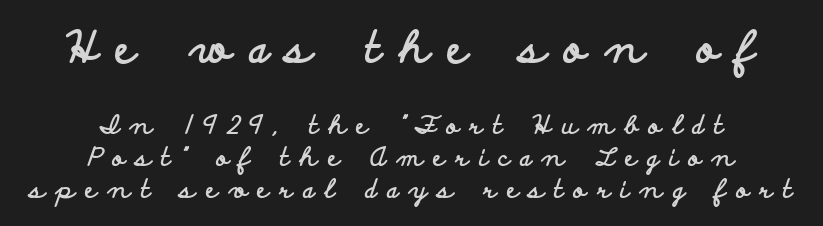
Both edges are ragged and mirror each other, which tells us the setting is centered. The glyphs are unaccompanied by any horizontal stroke below them. The letters advance in unequal steps, a hallmark of proportional type. These two chunks differ in scale, with the top chunk taking the larger measure.
